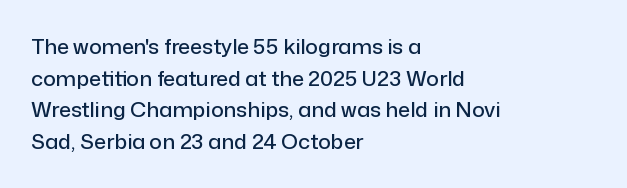
Has an underline been added? It has not. Do the letters lean? They stand straight. Notice how descenders clear the ascenders below comfortably — that's standard leading. The line texture is even and compact thanks to regular tracking.
